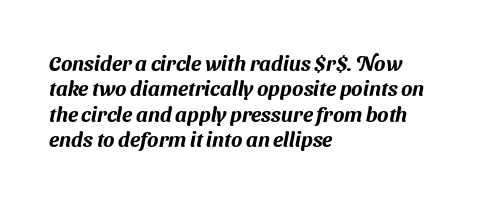
The gaps between neighbouring characters are ordinary and unremarkable. Anything drawn beneath the words? Only blank space. The rendering anchors every line to the left-hand side.
